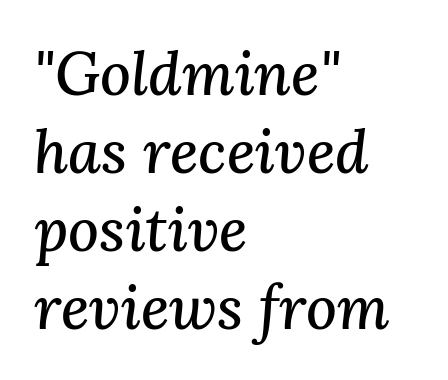
Q: Is the text italic (slanted)? A: Yes, it leans right by about 3 degrees.
Q: Is the typeface a serif or a sans-serif typeface? A: Serif.
Q: Is the text underlined? A: No.
Q: How is the paragraph aligned? A: Left-aligned.
Q: Is the spacing between letters normal or unusually wide? A: Normal.
Q: Is the spacing between lines tight, normal or loose? A: Normal.
Q: Width (condensed, normal, or wide)? A: Normal.
Q: Stroke contrast? A: Medium.
Q: x-height? A: Medium.
Q: Monospaced? A: No.
